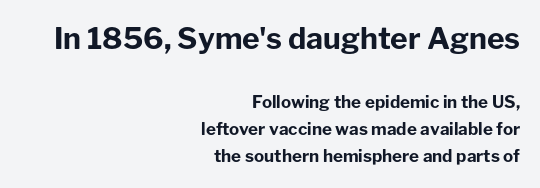
{"serif": "no", "italic": "no", "bold": "yes", "weight": "bold", "width": "normal", "stroke_contrast": "low", "x_height": "medium", "monospaced": "no", "underline": "no", "align": "right", "line_spacing": "normal", "line_spacing_ratio": 1.58, "letter_spacing": "normal", "letter_spacing_em": 0.0, "larger_block": "first", "size_ratio": 1.76, "glyph_px": 30}
